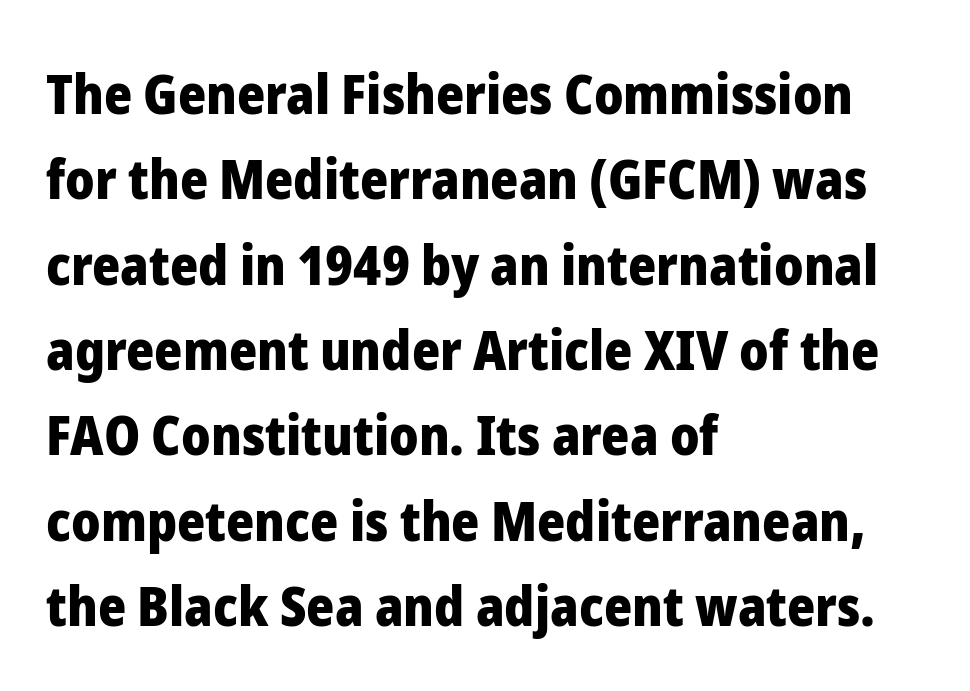
{"serif": "no", "italic": "no", "bold": "yes", "weight": "heavy", "width": "normal", "stroke_contrast": "low", "x_height": "medium", "monospaced": "no", "underline": "no", "align": "left", "line_spacing": "normal", "line_spacing_ratio": 1.58, "letter_spacing": "normal", "letter_spacing_em": 0.0, "glyph_px": 54}
